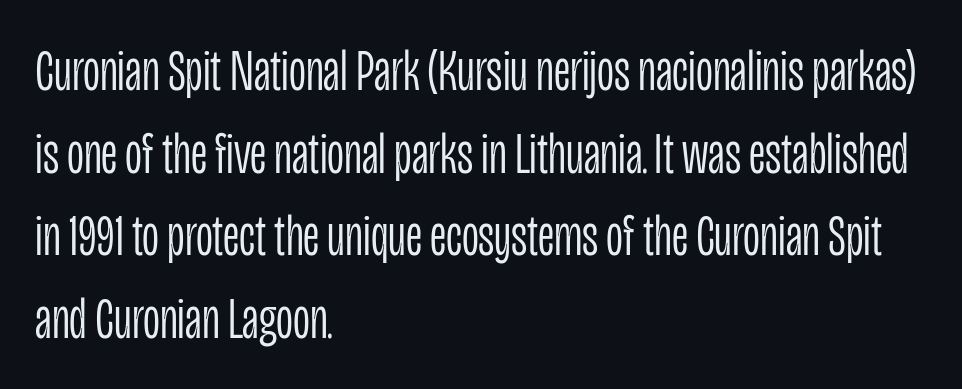
The image shows 59 px light, condensed sans-serif type, upright; set left-aligned, normal line spacing (1.4x), normal letter spacing, not underlined; low stroke contrast and a large x-height.
